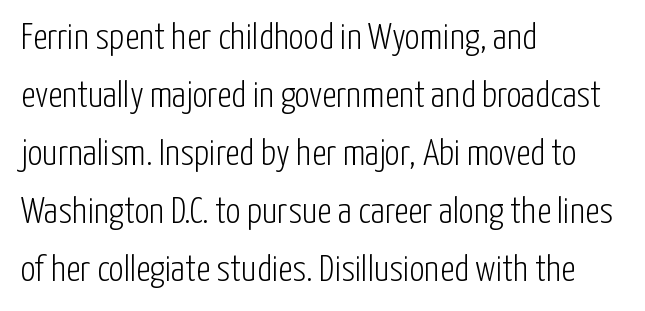
The image shows 37 px light, condensed sans-serif type, upright; set left-aligned, normal line spacing (1.57x), normal letter spacing, not underlined; low stroke contrast and a medium x-height.
